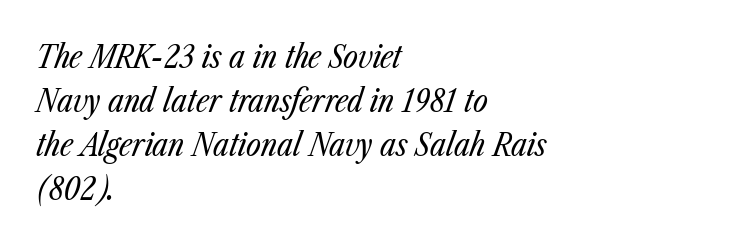
The image shows 32 px regular-weight, condensed type, italic (leaning right); set left-aligned, normal line spacing (1.38x), normal letter spacing, not underlined; low stroke contrast and a medium x-height.
